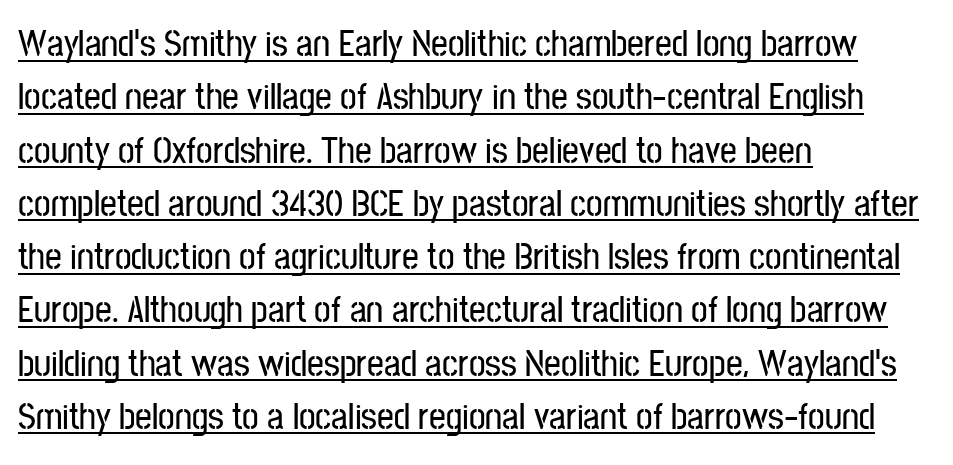
The image shows 37 px condensed sans-serif type, upright; set left-aligned, normal line spacing (1.44x), normal letter spacing, underlined; low stroke contrast and a medium x-height.
